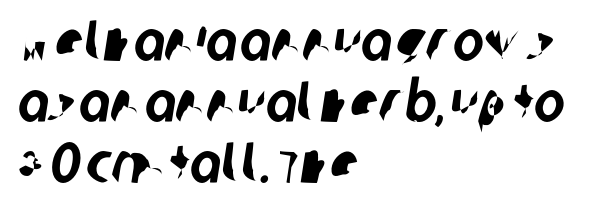
{"serif": "no", "width": "condensed", "stroke_contrast": "low", "x_height": "large", "monospaced": "no", "underline": "no", "align": "left", "line_spacing": "tight", "line_spacing_ratio": 1.05, "letter_spacing": "normal", "letter_spacing_em": 0.0, "glyph_px": 58}
